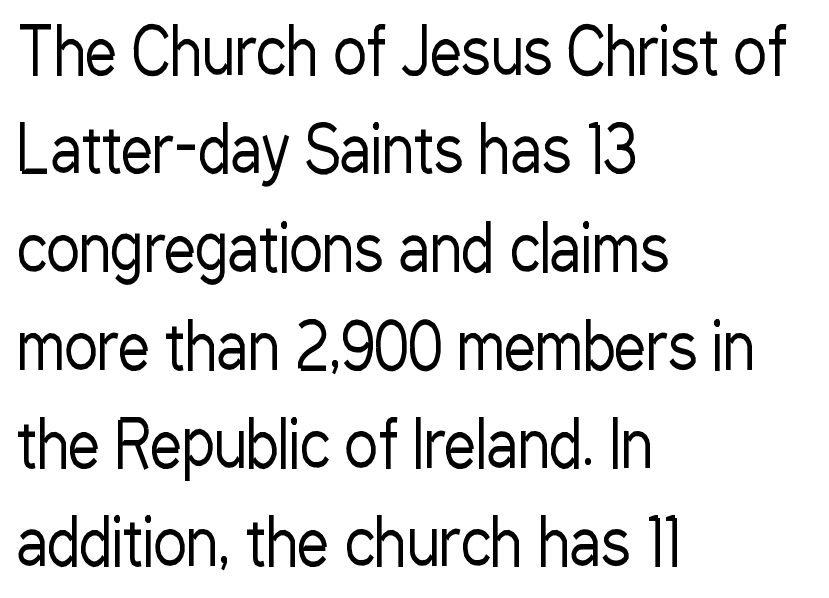
{"serif": "no", "italic": "no", "bold": "no", "weight": "regular", "width": "condensed", "stroke_contrast": "low", "x_height": "medium", "monospaced": "no", "underline": "no", "align": "left", "line_spacing": "normal", "line_spacing_ratio": 1.56, "letter_spacing": "normal", "letter_spacing_em": 0.0, "glyph_px": 63}
